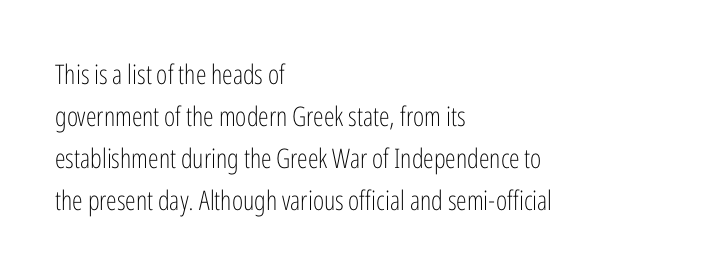
The image shows 27 px text type, upright; set left-aligned, normal line spacing (1.55x), normal letter spacing, not underlined.
